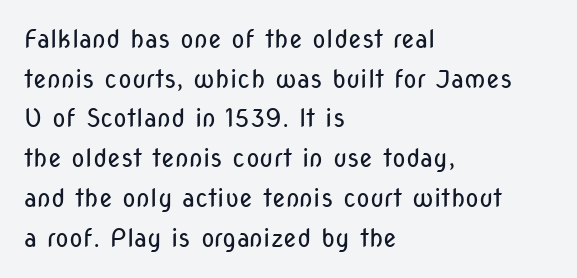
Q: Is the text bold? A: No.
Q: Is the text italic (slanted)? A: No, it is upright.
Q: Is the text underlined? A: No.
Q: How is the paragraph aligned? A: Left-aligned.
Q: Is the spacing between letters normal or unusually wide? A: Normal.
Q: Is the spacing between lines tight, normal or loose? A: Normal.
